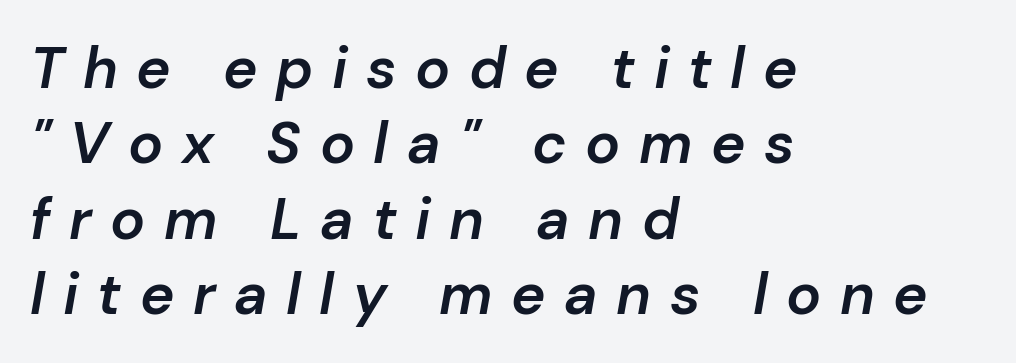
{"italic": "yes", "lean": "right", "slant_degrees": 10, "bold": "semi", "weight": "semibold", "width": "normal", "stroke_contrast": "low", "x_height": "medium", "monospaced": "no", "underline": "no", "align": "left", "line_spacing": "normal", "line_spacing_ratio": 1.3, "letter_spacing": "wide", "letter_spacing_em": 0.32, "glyph_px": 58}
